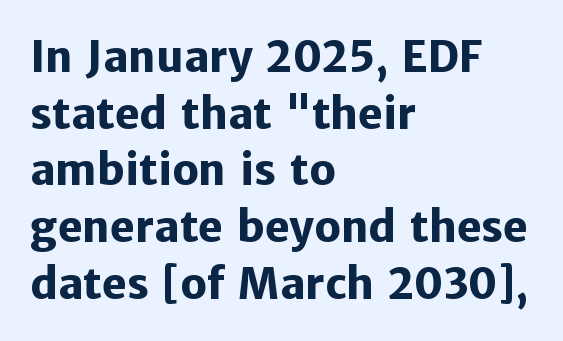
The letters advance in unequal steps, a hallmark of proportional type. The line texture is even and compact thanks to regular tracking. If you measured baseline to baseline, you'd find a middling distance. It's the straight-up-and-down kind of type. I'd describe the lettering as bold — thick and assertive. The space beneath each line is pristine and unruled.
